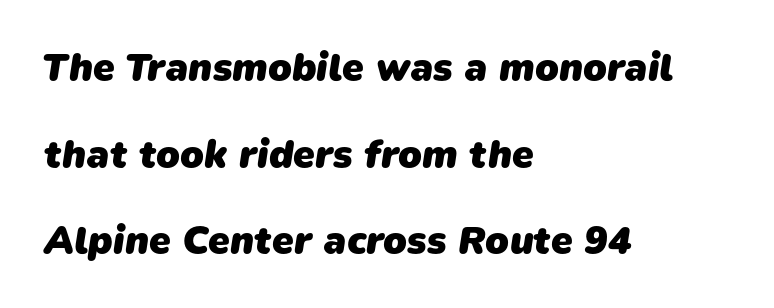
{"serif": "no", "bold": "yes", "weight": "heavy", "width": "normal", "stroke_contrast": "low", "x_height": "medium", "monospaced": "no", "underline": "no", "align": "left", "line_spacing": "loose", "line_spacing_ratio": 2.22, "letter_spacing": "normal", "letter_spacing_em": 0.0, "glyph_px": 39}
